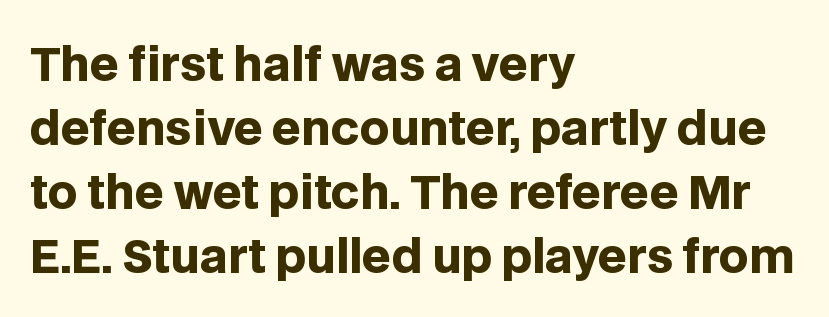
A typesetter would mark this as roman, not italic. Nobody touched the tracking dial on this one. Each line starts at the same left margin while the right side varies. Look at the stroke-to-counter ratio: heavy, a bold.
